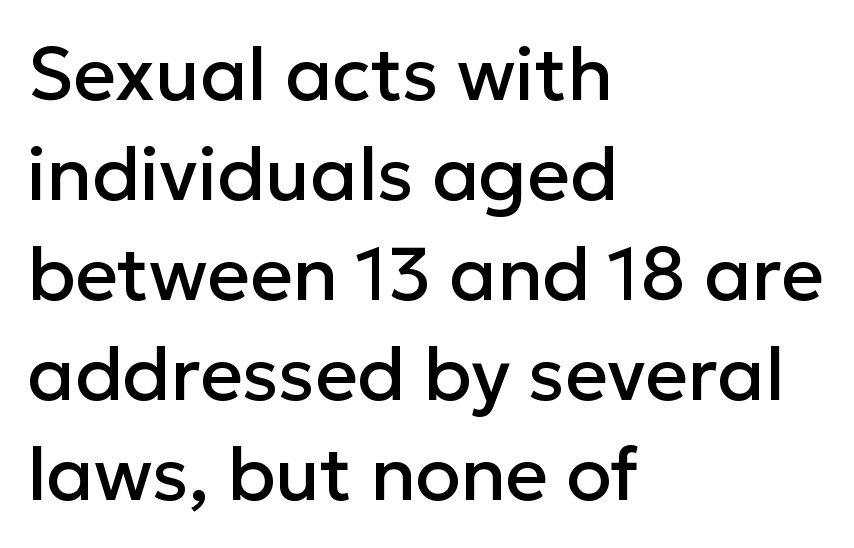
The image shows 74 px sans-serif type, upright; set left-aligned, normal line spacing (1.35x), normal letter spacing, not underlined; low stroke contrast and a medium x-height.
